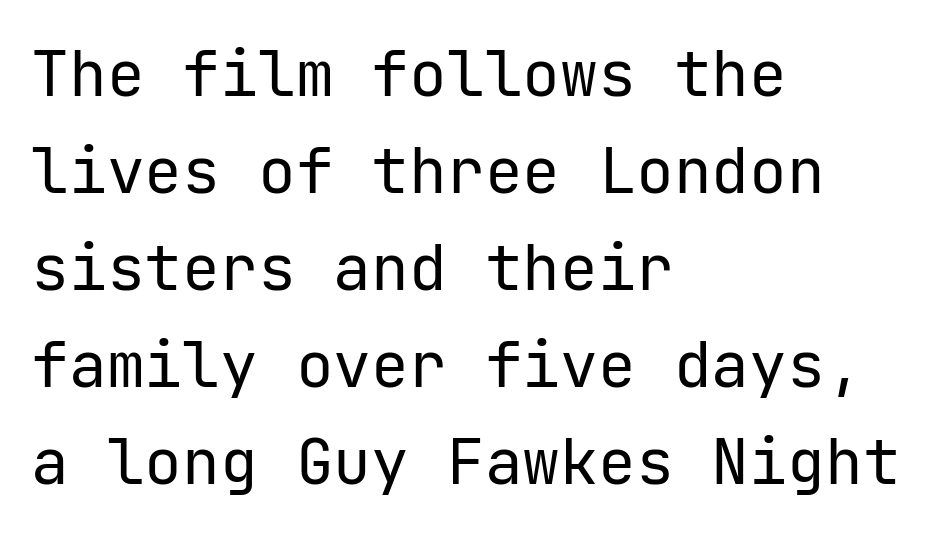
Q: Is the text bold? A: No.
Q: Is the text italic (slanted)? A: No, it is upright.
Q: Is the typeface a serif or a sans-serif typeface? A: Sans-serif.
Q: Is the text underlined? A: No.
Q: How is the paragraph aligned? A: Left-aligned.
Q: Is the spacing between letters normal or unusually wide? A: Normal.
Q: Is the spacing between lines tight, normal or loose? A: Normal.
Q: Width (condensed, normal, or wide)? A: Normal.
Q: Stroke contrast? A: Low.
Q: x-height? A: Medium.
